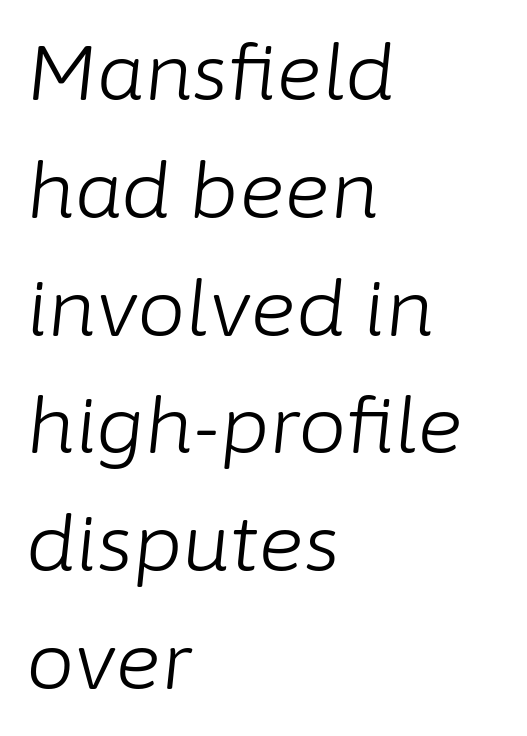
{"italic": "yes", "lean": "right", "slant_degrees": 6, "bold": "no", "weight": "light", "width": "normal", "stroke_contrast": "low", "x_height": "medium", "monospaced": "no", "underline": "no", "align": "left", "line_spacing": "normal", "line_spacing_ratio": 1.53, "letter_spacing": "normal", "letter_spacing_em": 0.0, "glyph_px": 77}
